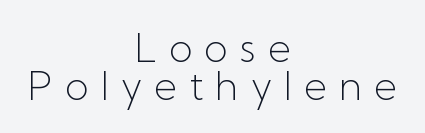
{"serif": "no", "italic": "no", "bold": "no", "weight": "light", "width": "normal", "stroke_contrast": "low", "x_height": "medium", "monospaced": "no", "underline": "no", "align": "center", "line_spacing": "tight", "line_spacing_ratio": 0.97, "letter_spacing": "wide", "letter_spacing_em": 0.31, "glyph_px": 39}
